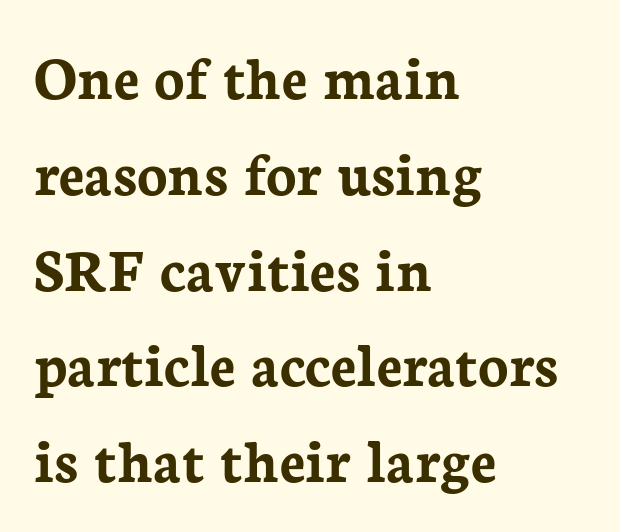
Does extra space separate the letters? No, they use regular spacing. Unlike a clean sans, this face finishes its strokes with serifs. Leading matches the norm, producing a regular column. Tall strokes in this sample are plumb rather than angled. Character widths vary here, with narrow letters taking less room than wide ones.
